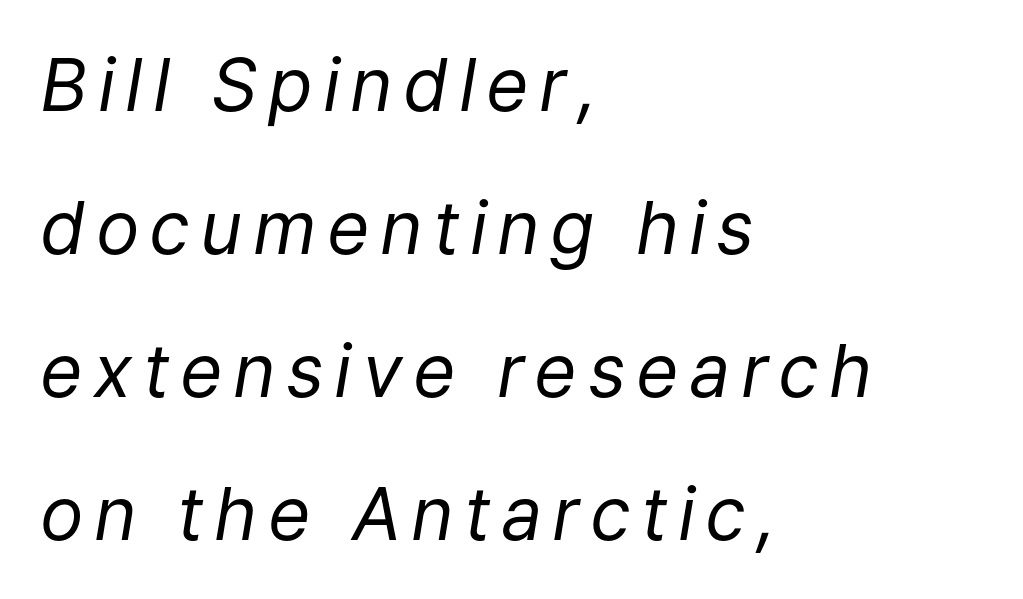
{"italic": "yes", "lean": "right", "slant_degrees": 9, "bold": "no", "weight": "regular", "width": "normal", "stroke_contrast": "low", "x_height": "medium", "monospaced": "no", "underline": "no", "align": "left", "line_spacing": "loose", "line_spacing_ratio": 1.96, "glyph_px": 73}
